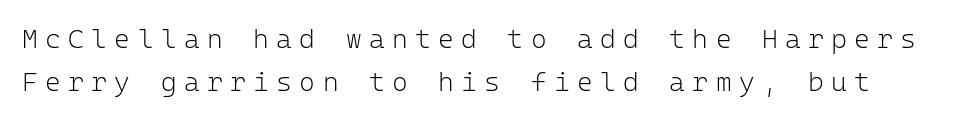
The image shows 27 px text type, upright; set normal line spacing (1.6x), unusually wide letter spacing (+0.27 em), not underlined.
